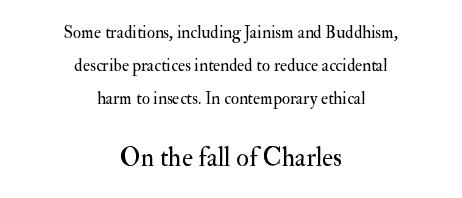
Q: Is the text bold? A: No.
Q: Is the text italic (slanted)? A: No, it is upright.
Q: Is the text underlined? A: No.
Q: How is the paragraph aligned? A: Centered.
Q: Is the spacing between letters normal or unusually wide? A: Normal.
Q: Is the spacing between lines tight, normal or loose? A: Loose.
Q: Which block of text is set in a larger size, the first (top) or the second (bottom)? A: The second (bottom) one.
